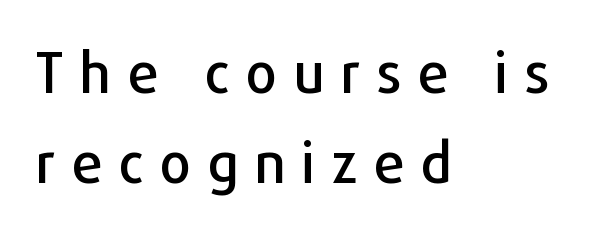
Q: Is the text italic (slanted)? A: No, it is upright.
Q: Is the typeface a serif or a sans-serif typeface? A: Sans-serif.
Q: Is the text underlined? A: No.
Q: How is the paragraph aligned? A: Left-aligned.
Q: Is the spacing between letters normal or unusually wide? A: Unusually wide.
Q: Is the spacing between lines tight, normal or loose? A: Normal.
Q: Width (condensed, normal, or wide)? A: Normal.
Q: Stroke contrast? A: Low.
Q: x-height? A: Medium.
Q: Monospaced? A: No.
